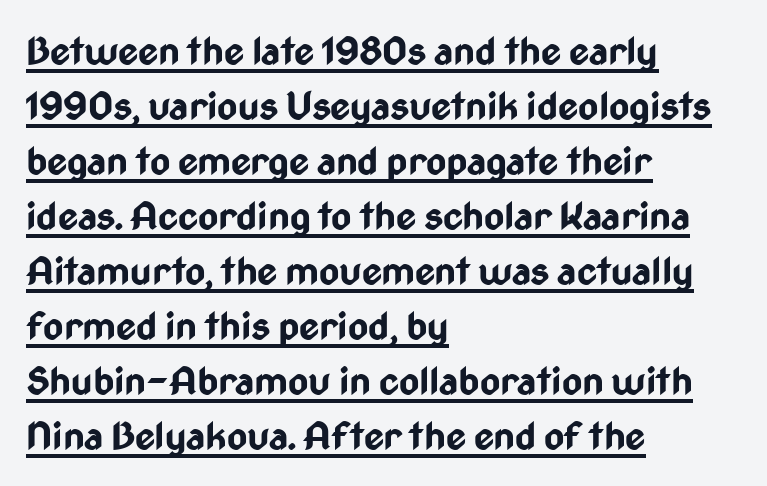
{"serif": "no", "italic": "no", "bold": "yes", "weight": "bold", "width": "condensed", "stroke_contrast": "low", "x_height": "medium", "monospaced": "no", "underline": "yes", "align": "left", "line_spacing": "normal", "line_spacing_ratio": 1.41, "letter_spacing": "normal", "letter_spacing_em": 0.0, "glyph_px": 39}
